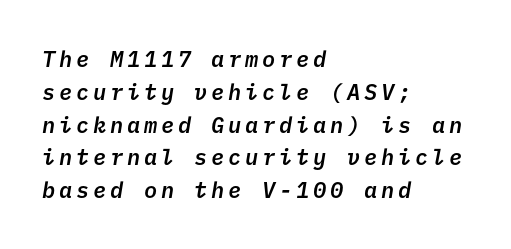
Does the copy run flush right? No — it runs flush left. Clear beneath every line of the passage. Stems and bowls a touch heavier than normal — semibold. These lines sit exactly where default settings would place them.
